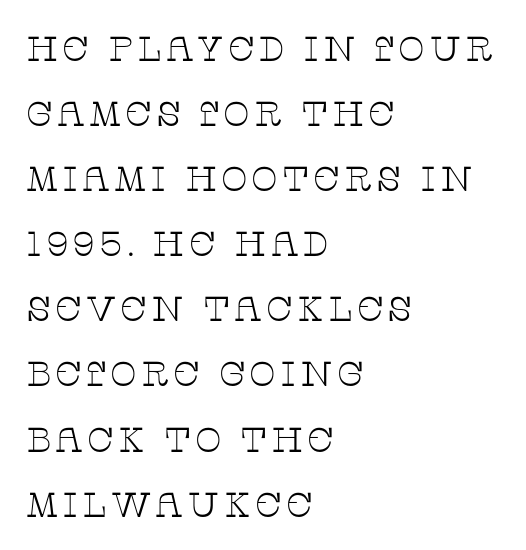
Q: Is the text bold? A: No.
Q: Is the text italic (slanted)? A: No, it is upright.
Q: Is the typeface a serif or a sans-serif typeface? A: Serif.
Q: Is the text underlined? A: No.
Q: How is the paragraph aligned? A: Left-aligned.
Q: Width (condensed, normal, or wide)? A: Wide.
Q: Stroke contrast? A: Low.
Q: x-height? A: Large.
Q: Monospaced? A: No.
